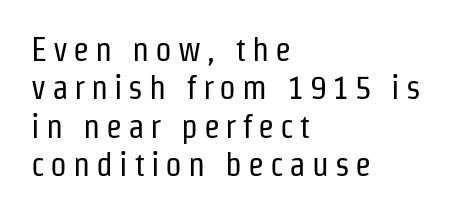
Q: Is the text bold? A: No.
Q: Is the text italic (slanted)? A: No, it is upright.
Q: Is the typeface a serif or a sans-serif typeface? A: Sans-serif.
Q: Is the text underlined? A: No.
Q: How is the paragraph aligned? A: Left-aligned.
Q: Width (condensed, normal, or wide)? A: Condensed.
Q: Stroke contrast? A: Low.
Q: x-height? A: Medium.
Q: Monospaced? A: No.
